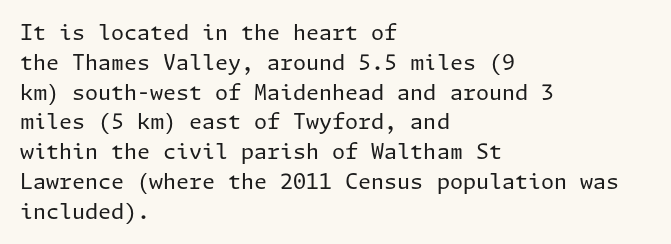
Q: Is the text bold? A: No.
Q: Is the text italic (slanted)? A: No, it is upright.
Q: Is the text underlined? A: No.
Q: How is the paragraph aligned? A: Left-aligned.
Q: Is the spacing between letters normal or unusually wide? A: Normal.
Q: Is the spacing between lines tight, normal or loose? A: Normal.
